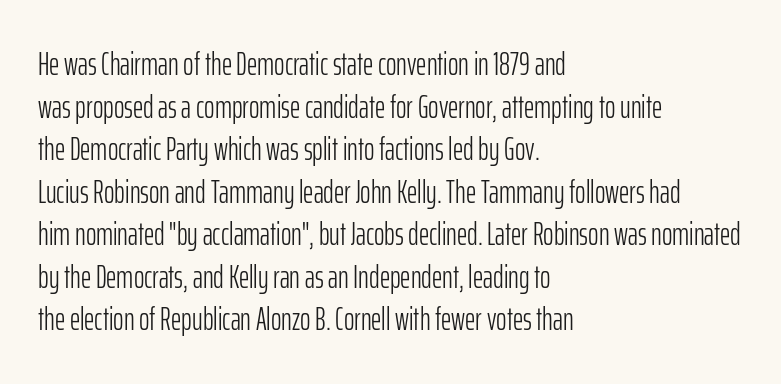
Q: Is the text bold? A: No.
Q: Is the text italic (slanted)? A: No, it is upright.
Q: Is the typeface a serif or a sans-serif typeface? A: Sans-serif.
Q: Is the text underlined? A: No.
Q: How is the paragraph aligned? A: Left-aligned.
Q: Is the spacing between letters normal or unusually wide? A: Normal.
Q: Is the spacing between lines tight, normal or loose? A: Normal.
Q: Width (condensed, normal, or wide)? A: Condensed.
Q: Stroke contrast? A: Low.
Q: x-height? A: Medium.
Q: Monospaced? A: No.
